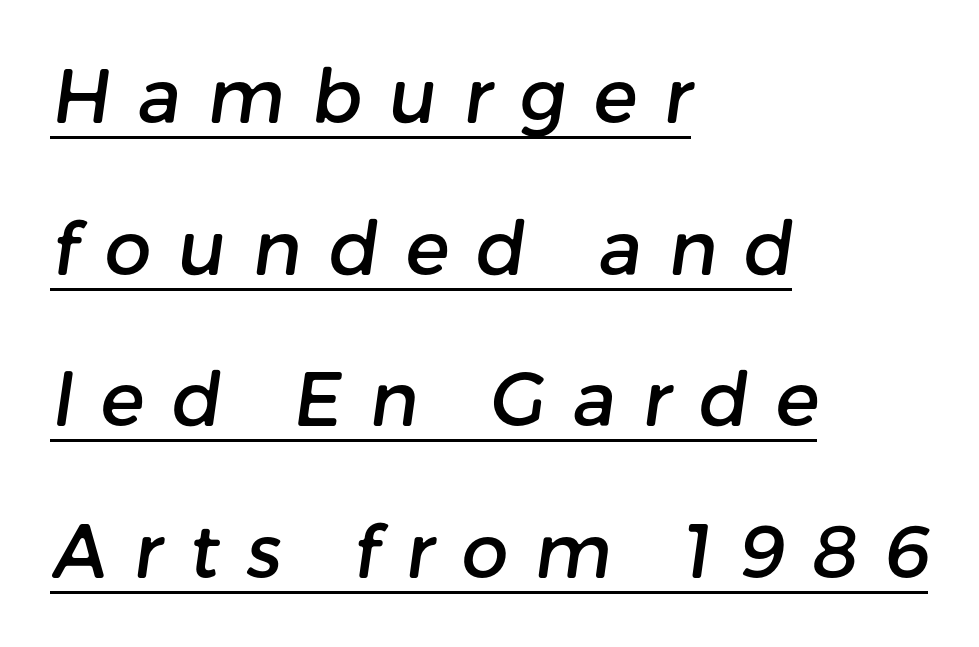
Q: Is the typeface a serif or a sans-serif typeface? A: Sans-serif.
Q: Is the text underlined? A: Yes.
Q: How is the paragraph aligned? A: Left-aligned.
Q: Is the spacing between letters normal or unusually wide? A: Unusually wide.
Q: Is the spacing between lines tight, normal or loose? A: Loose.
Q: Width (condensed, normal, or wide)? A: Normal.
Q: Stroke contrast? A: Low.
Q: x-height? A: Medium.
Q: Monospaced? A: No.
